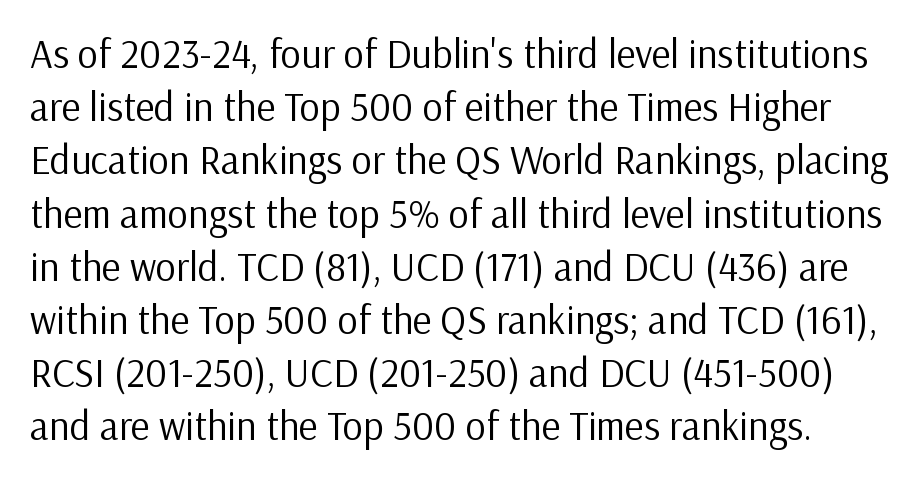
Q: Is the text bold? A: No.
Q: Is the text italic (slanted)? A: No, it is upright.
Q: Is the typeface a serif or a sans-serif typeface? A: Sans-serif.
Q: Is the text underlined? A: No.
Q: Is the spacing between letters normal or unusually wide? A: Normal.
Q: Is the spacing between lines tight, normal or loose? A: Normal.
Q: Width (condensed, normal, or wide)? A: Normal.
Q: Stroke contrast? A: Low.
Q: x-height? A: Medium.
Q: Monospaced? A: No.
